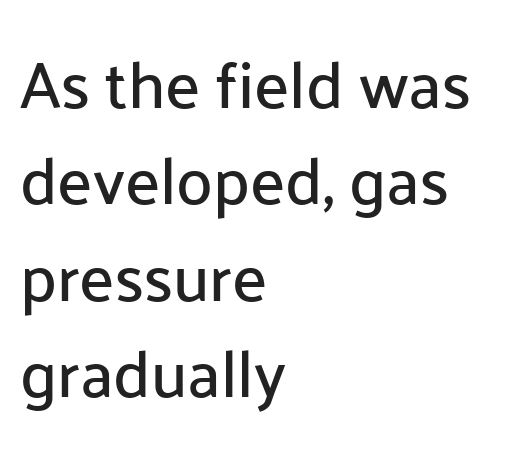
{"serif": "no", "italic": "no", "width": "normal", "stroke_contrast": "low", "x_height": "medium", "monospaced": "no", "underline": "no", "align": "left", "line_spacing": "normal", "line_spacing_ratio": 1.46, "letter_spacing": "normal", "letter_spacing_em": 0.0, "glyph_px": 66}
